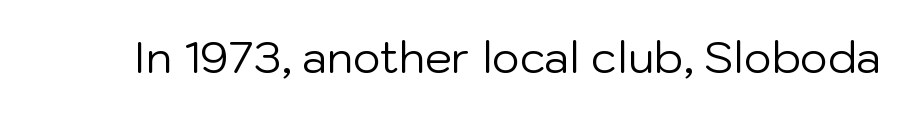
Q: Is the text bold? A: No.
Q: Is the text italic (slanted)? A: No, it is upright.
Q: Is the typeface a serif or a sans-serif typeface? A: Sans-serif.
Q: Is the text underlined? A: No.
Q: Is the spacing between letters normal or unusually wide? A: Normal.
Q: Width (condensed, normal, or wide)? A: Normal.
Q: Stroke contrast? A: Low.
Q: x-height? A: Medium.
Q: Monospaced? A: No.
